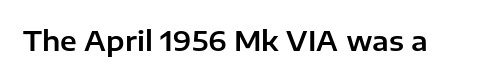
Q: Is the text italic (slanted)? A: No, it is upright.
Q: Is the text underlined? A: No.
Q: Is the spacing between letters normal or unusually wide? A: Normal.
